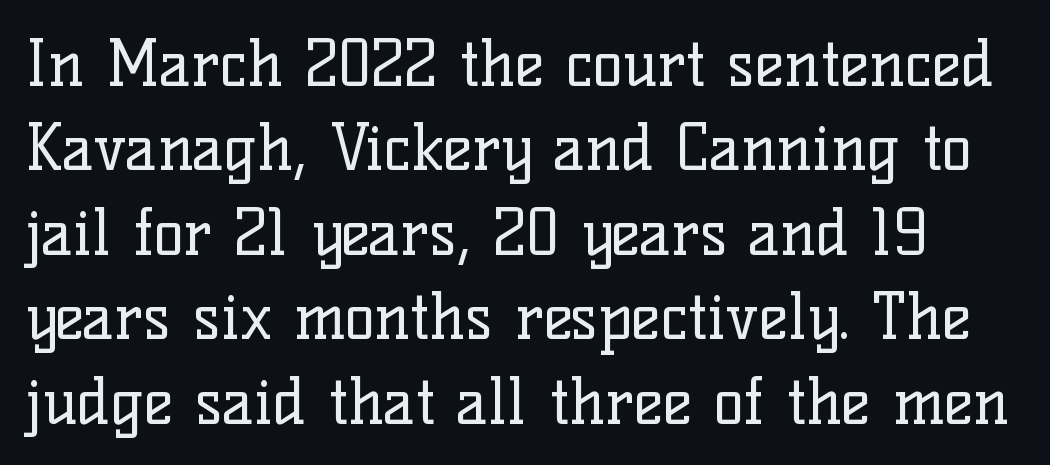
The image shows 63 px regular-weight serif type, upright; set normal line spacing (1.34x), normal letter spacing, not underlined; low stroke contrast and a medium x-height.
